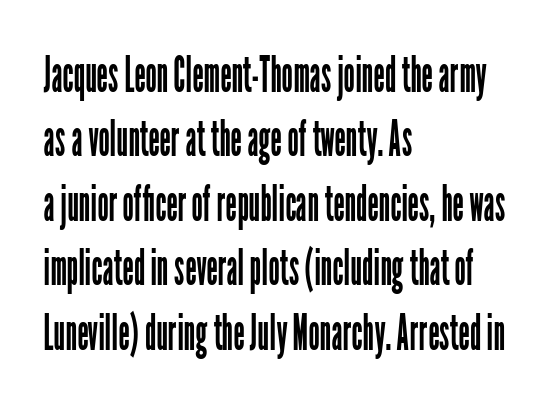
The image shows 50 px regular-weight, condensed sans-serif type, upright; set left-aligned, normal line spacing (1.29x), normal letter spacing, not underlined; low stroke contrast and a medium x-height.
